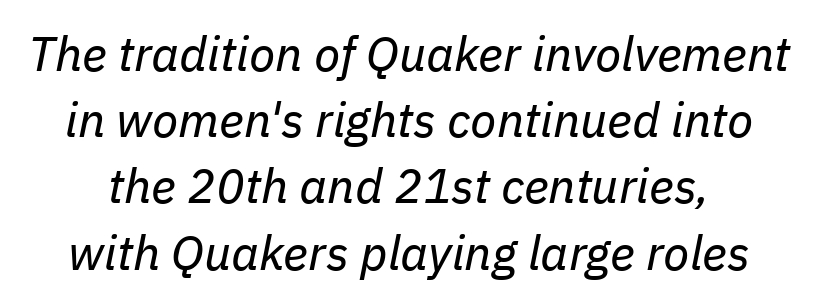
Q: Is the text bold? A: No.
Q: Is the text italic (slanted)? A: Yes, it leans right by about 11 degrees.
Q: Is the text underlined? A: No.
Q: Is the spacing between letters normal or unusually wide? A: Normal.
Q: Is the spacing between lines tight, normal or loose? A: Normal.
Q: Width (condensed, normal, or wide)? A: Normal.
Q: Stroke contrast? A: Low.
Q: x-height? A: Medium.
Q: Monospaced? A: No.
